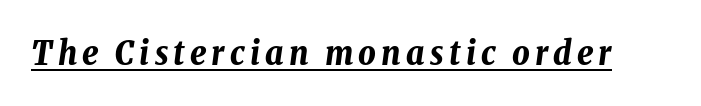
The image shows 34 px bold, condensed type, italic (leaning right); set underlined; low stroke contrast and a medium x-height.
